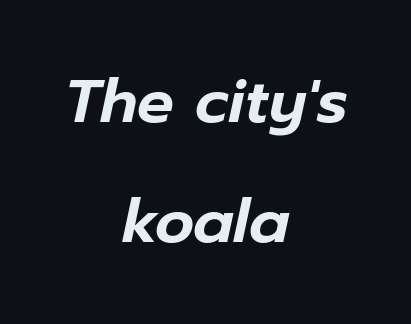
{"italic": "yes", "lean": "right", "slant_degrees": 12, "width": "normal", "stroke_contrast": "low", "x_height": "medium", "monospaced": "no", "underline": "no", "align": "center", "line_spacing": "loose", "line_spacing_ratio": 1.97, "letter_spacing": "normal", "letter_spacing_em": 0.0, "glyph_px": 61}
